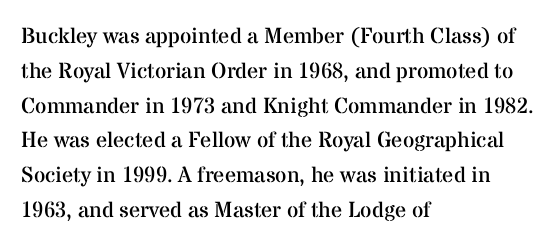
{"italic": "no", "bold": "no", "underline": "no", "align": "left", "line_spacing": "normal", "line_spacing_ratio": 1.58, "letter_spacing": "normal", "letter_spacing_em": 0.0, "glyph_px": 22}
